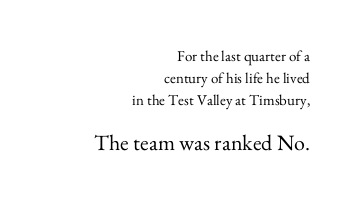
Underlining? Definitely not there. The letters stand straight up with perfectly vertical stems. Between these two stacked blocks, the lower one wins on size. The weight tops out at a normal text grade. The paragraph shown leans on its right margin. The lines sit at an ordinary, default distance from one another.
